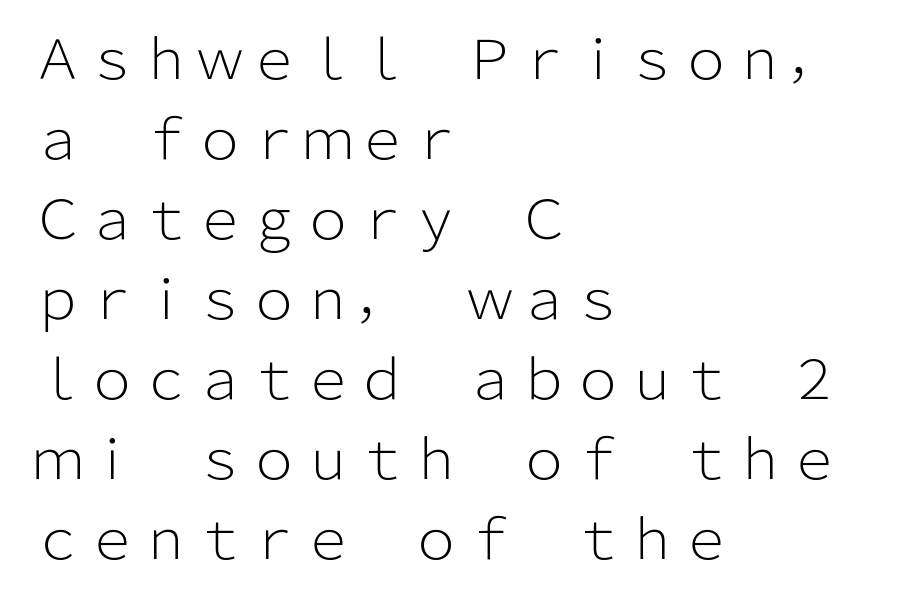
{"serif": "no", "italic": "no", "bold": "no", "weight": "light", "width": "normal", "stroke_contrast": "low", "x_height": "medium", "monospaced": "no", "underline": "no", "align": "left", "line_spacing": "normal", "line_spacing_ratio": 1.48, "letter_spacing": "normal", "letter_spacing_em": 0.0, "glyph_px": 54}
